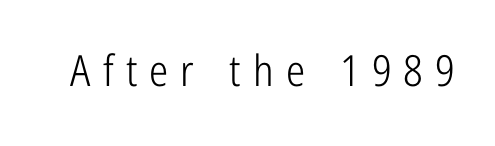
This is roman type, the default non-slanted kind. Beneath every word, the page is bare. Note the varied advance widths — an 'i' is clearly narrower than an 'm'. How are the letters spaced? Widely, with obvious added tracking. Summary of weight: not heavy and not bold. The passage shown is typeset with a sans-serif family.
